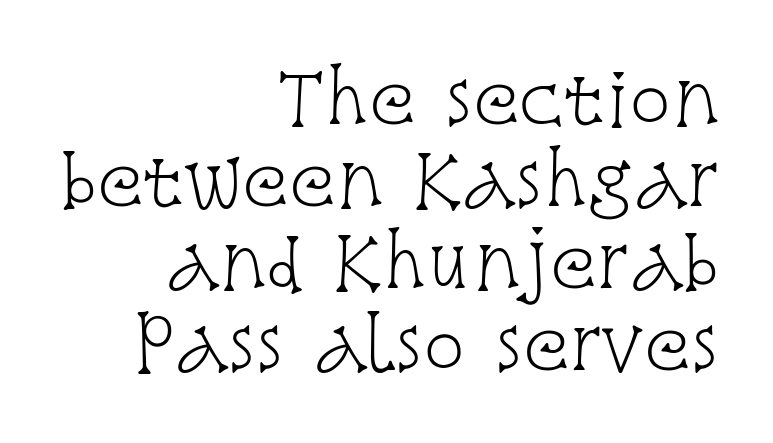
These lines stack with their right ends in a neat column. Do the characters align in a grid? No, the font is proportional. Stems here are at most as thick as an everyday book face. Short note: letters normally spaced.
